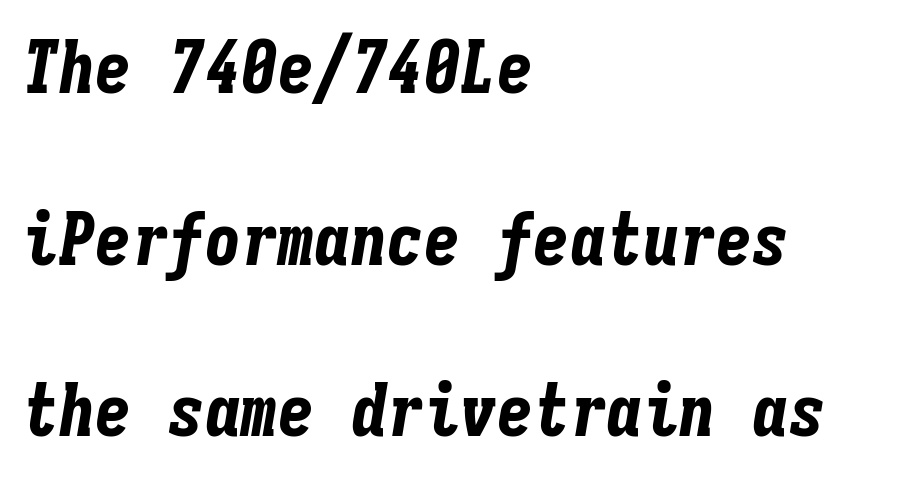
The image shows 73 px bold, condensed type, italic (leaning right), monospaced; set left-aligned, loose line spacing (2.35x), normal letter spacing, not underlined; low stroke contrast and a medium x-height.
